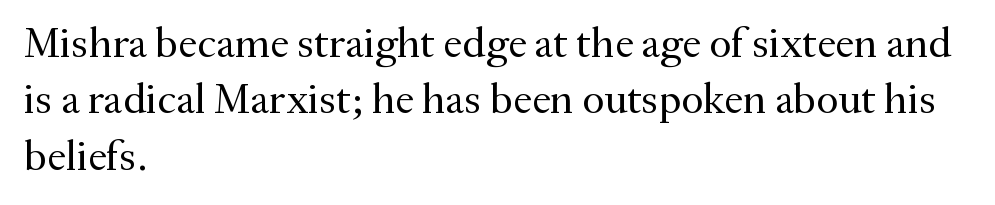
Is this a heavy cut? Hardly; it is regular or lighter. Here the designer chose a conventional face with non-uniform glyph widths. The designer went with a serif here, giving each stem small feet. Caption: standard tracking, unaltered.
